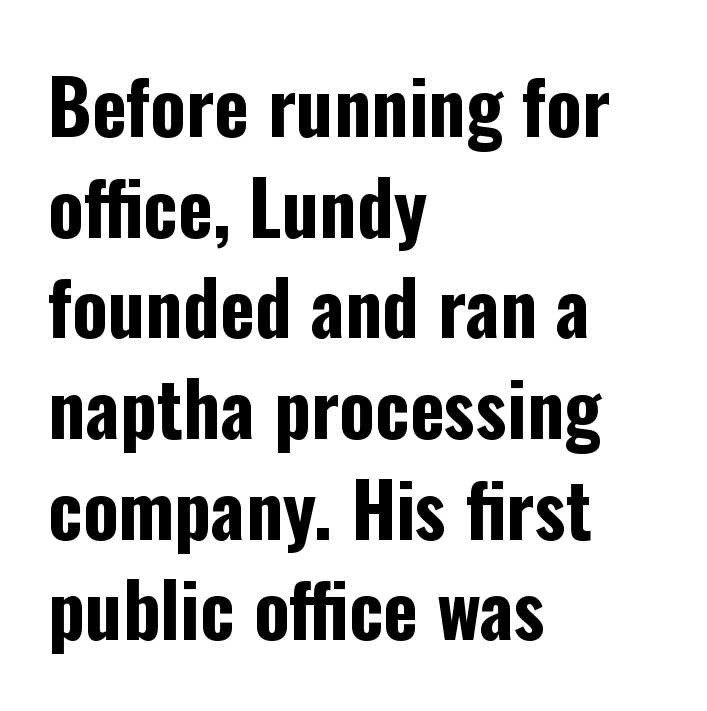
Baseline-to-baseline distance is the conventional proportion of letter height. Compared with typical body copy, the letter spacing here is the same. Stroke thickness is high; the sample reads as a true bold. Italic? Not at all — the glyphs are vertical.
